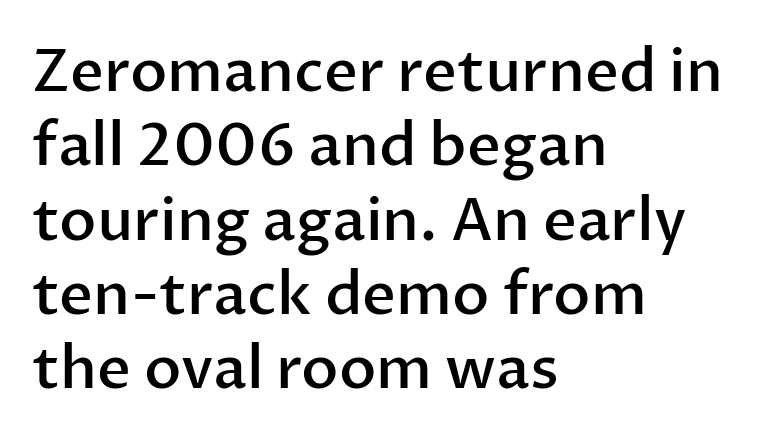
The image shows 59 px semibold sans-serif type, upright; set left-aligned, normal line spacing (1.26x), normal letter spacing, not underlined; low stroke contrast and a medium x-height.
